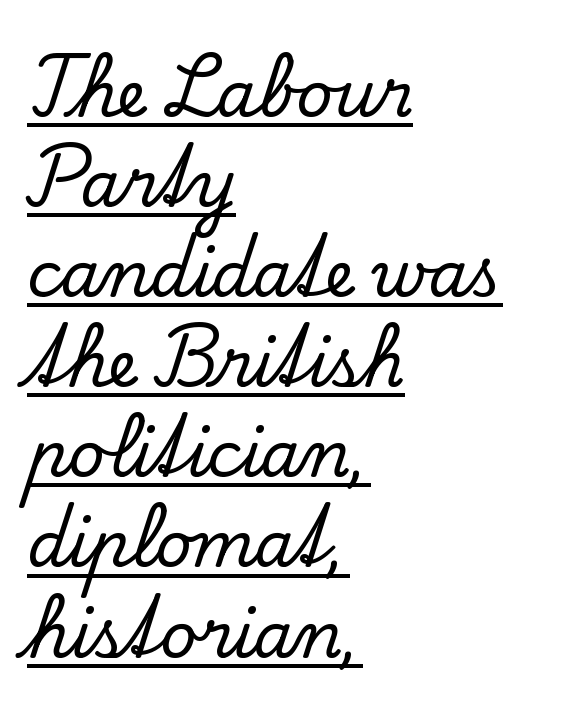
{"serif": "yes", "width": "normal", "stroke_contrast": "low", "x_height": "small", "monospaced": "no", "underline": "yes", "align": "left", "line_spacing": "normal", "line_spacing_ratio": 1.43, "letter_spacing": "normal", "letter_spacing_em": 0.0, "glyph_px": 63}
